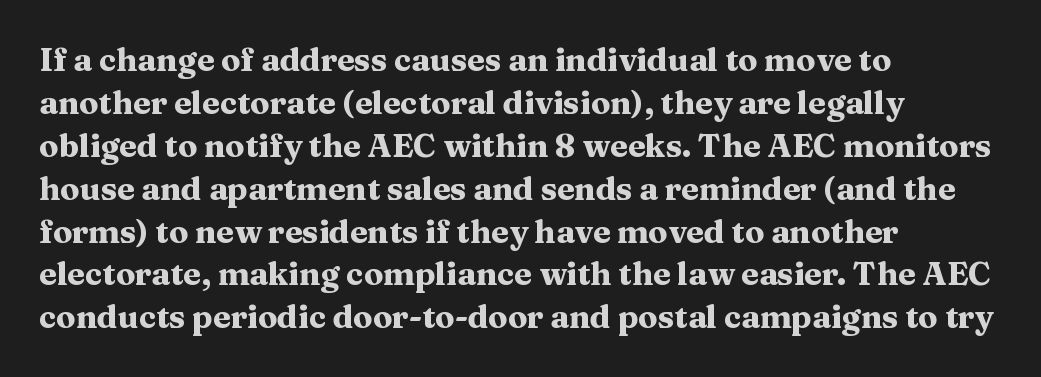
{"serif": "yes", "italic": "no", "bold": "yes", "weight": "heavy", "width": "wide", "stroke_contrast": "medium", "x_height": "medium", "monospaced": "no", "underline": "no", "align": "left", "line_spacing": "normal", "line_spacing_ratio": 1.34, "letter_spacing": "normal", "letter_spacing_em": 0.0, "glyph_px": 32}
